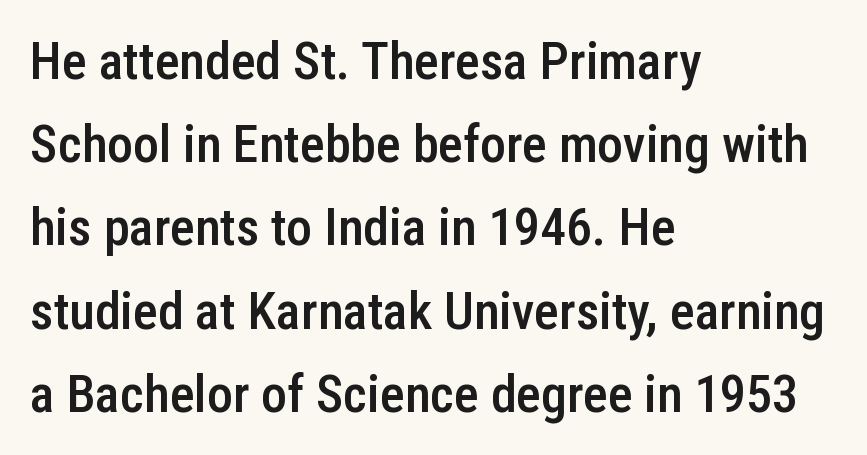
{"serif": "no", "italic": "no", "bold": "semi", "weight": "semibold", "width": "condensed", "stroke_contrast": "low", "x_height": "medium", "monospaced": "no", "underline": "no", "align": "left", "line_spacing": "normal", "line_spacing_ratio": 1.6, "letter_spacing": "normal", "letter_spacing_em": 0.0, "glyph_px": 52}
